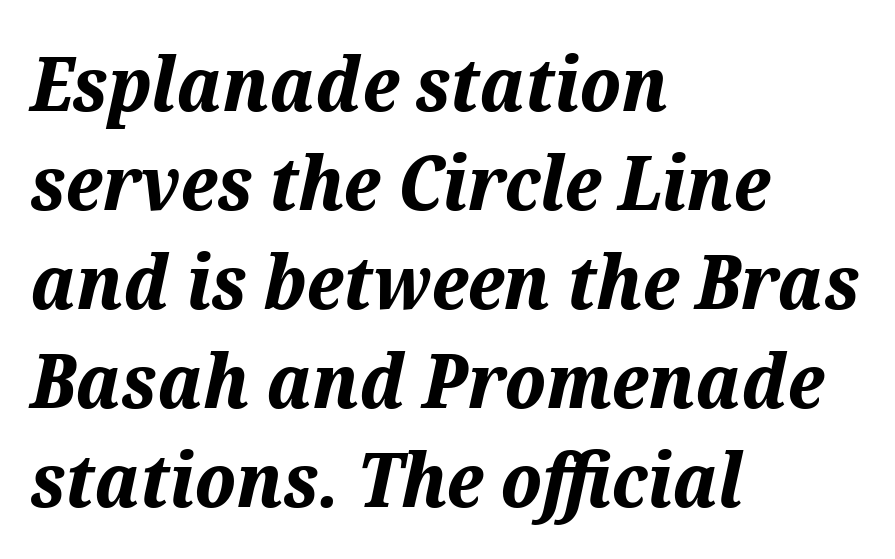
The line texture is even and compact thanks to regular tracking. On the weight axis this lands at bold, roughly 700. These lines sit exactly where default settings would place them. The lines in this sample share a left origin and differ only in where they stop.
